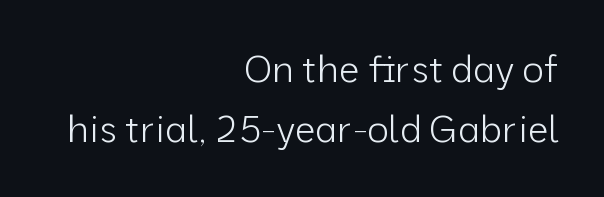
Tracking here is standard; glyphs follow each other at the usual distance. Type without underlining. The rag falls on the left side of this text block. The typeface chosen for these lines omits serifs. The typography opts for an upright posture over an oblique one. Varying glyph widths throughout — classic text-font behaviour.
